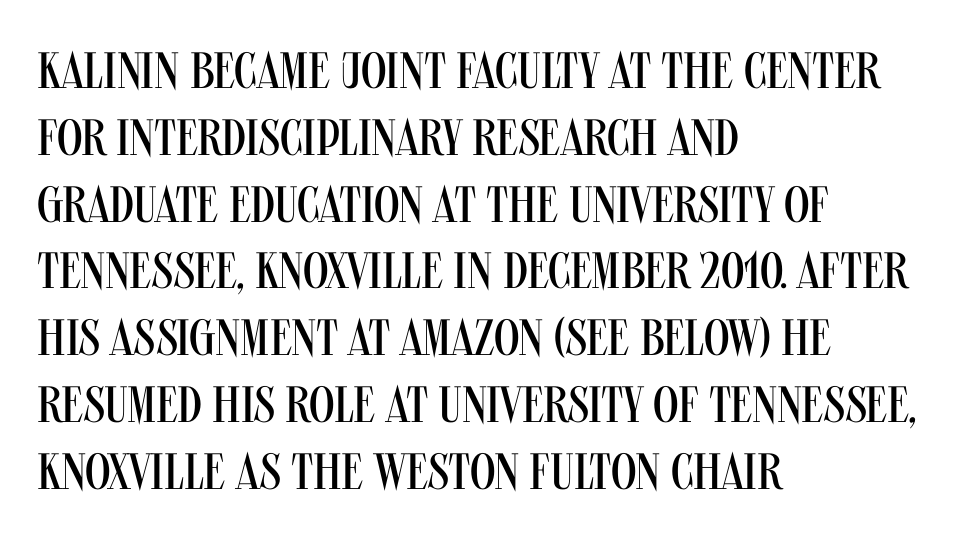
Q: Is the text bold? A: No.
Q: Is the text italic (slanted)? A: No, it is upright.
Q: Is the typeface a serif or a sans-serif typeface? A: Sans-serif.
Q: Is the text underlined? A: No.
Q: How is the paragraph aligned? A: Left-aligned.
Q: Is the spacing between letters normal or unusually wide? A: Normal.
Q: Is the spacing between lines tight, normal or loose? A: Normal.
Q: Width (condensed, normal, or wide)? A: Condensed.
Q: Stroke contrast? A: Medium.
Q: x-height? A: Large.
Q: Monospaced? A: No.
